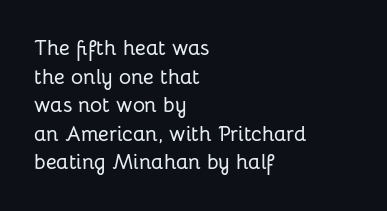
{"italic": "no", "underline": "no", "align": "left", "line_spacing": "normal", "line_spacing_ratio": 1.36, "letter_spacing": "normal", "letter_spacing_em": 0.0, "glyph_px": 21}
